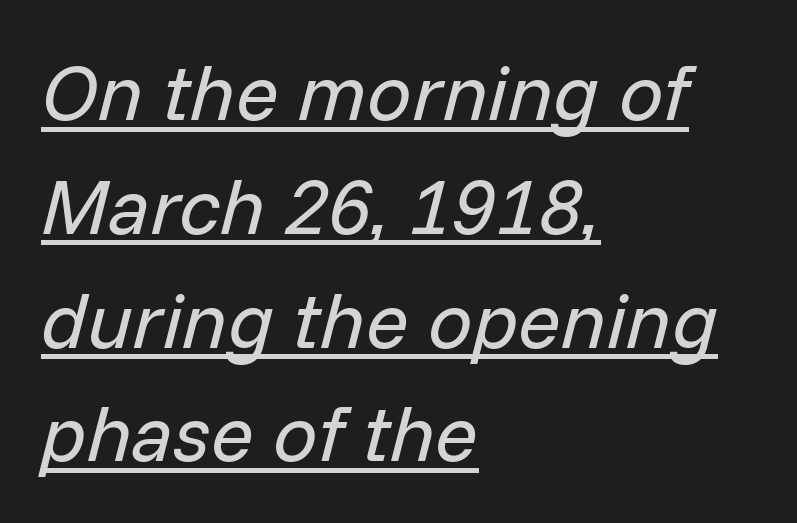
A classic flush-left, rag-right setting is used for this passage. Each letter keeps its own natural width here, so spacing adapts to shape. This is oblique type, the kind used for emphasis or titles. This sample carries an underscore along the baseline area. Letters have the restrained weight of plain body copy at most. Default kerning and tracking; the words read as compact shapes.
